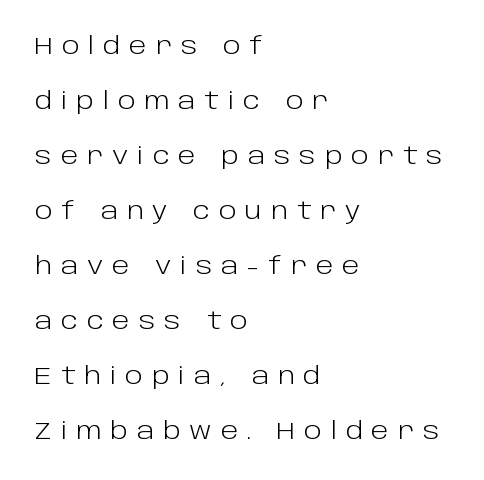
Caption: multi-line text, flush left, ragged right. The font sits on the lighter half of the weight spectrum, regular included. The specimen omits any rule beneath the text block's lines. Honestly, the rows look like they've been pulled way apart.
